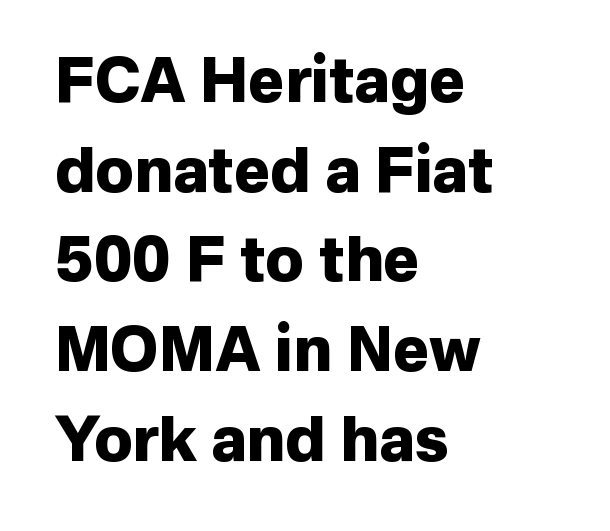
Q: Is the text bold? A: Yes.
Q: Is the text italic (slanted)? A: No, it is upright.
Q: Is the typeface a serif or a sans-serif typeface? A: Sans-serif.
Q: Is the text underlined? A: No.
Q: How is the paragraph aligned? A: Left-aligned.
Q: Is the spacing between letters normal or unusually wide? A: Normal.
Q: Is the spacing between lines tight, normal or loose? A: Normal.
Q: Width (condensed, normal, or wide)? A: Normal.
Q: Stroke contrast? A: Low.
Q: x-height? A: Medium.
Q: Monospaced? A: No.
